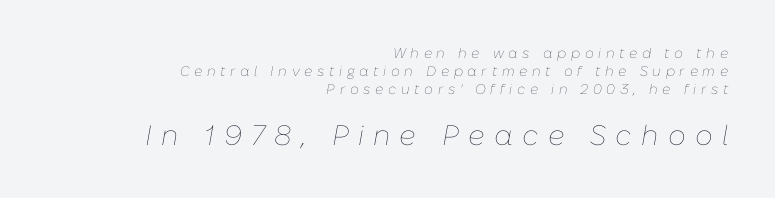
The image shows 28 px thin type, italic (leaning right); set right-aligned, normal line spacing (1.3x), unusually wide letter spacing (+0.33 em), not underlined; the second (bottom) block is 2.0x larger; low stroke contrast and a medium x-height.
